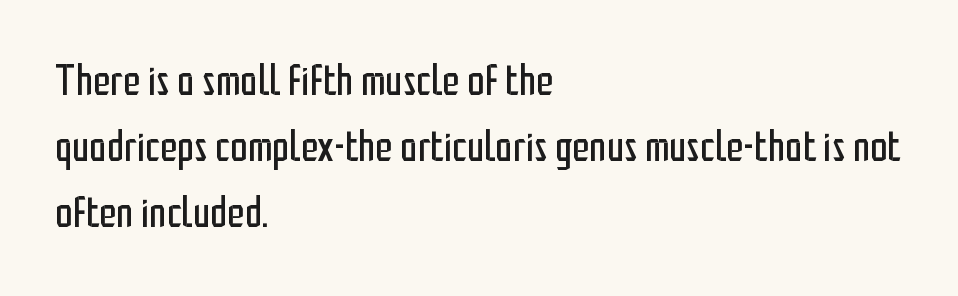
Q: Is the text bold? A: No.
Q: Is the text italic (slanted)? A: No, it is upright.
Q: Is the typeface a serif or a sans-serif typeface? A: Sans-serif.
Q: Is the text underlined? A: No.
Q: How is the paragraph aligned? A: Left-aligned.
Q: Is the spacing between letters normal or unusually wide? A: Normal.
Q: Is the spacing between lines tight, normal or loose? A: Normal.
Q: Width (condensed, normal, or wide)? A: Condensed.
Q: Stroke contrast? A: Low.
Q: x-height? A: Medium.
Q: Monospaced? A: No.
